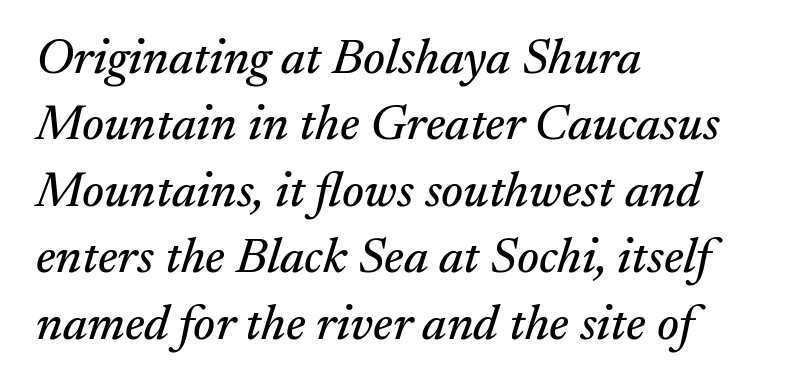
{"serif": "yes", "italic": "yes", "lean": "right", "slant_degrees": 17, "width": "normal", "stroke_contrast": "medium", "x_height": "small", "monospaced": "no", "underline": "no", "align": "left", "line_spacing": "normal", "line_spacing_ratio": 1.33, "letter_spacing": "normal", "letter_spacing_em": 0.0, "glyph_px": 50}
